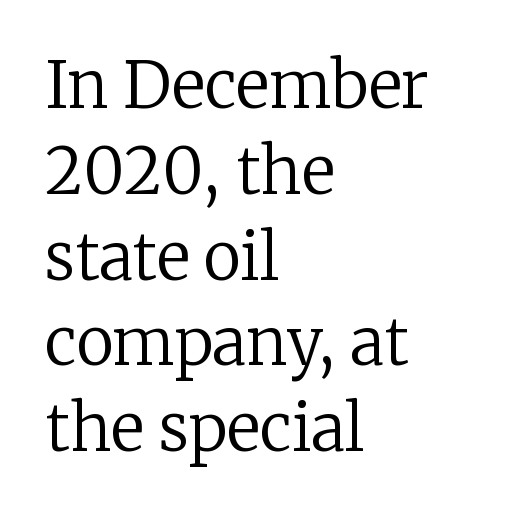
Q: Is the text bold? A: No.
Q: Is the text italic (slanted)? A: No, it is upright.
Q: Is the typeface a serif or a sans-serif typeface? A: Serif.
Q: Is the text underlined? A: No.
Q: How is the paragraph aligned? A: Left-aligned.
Q: Is the spacing between letters normal or unusually wide? A: Normal.
Q: Is the spacing between lines tight, normal or loose? A: Normal.
Q: Width (condensed, normal, or wide)? A: Normal.
Q: Stroke contrast? A: Low.
Q: x-height? A: Medium.
Q: Monospaced? A: No.
